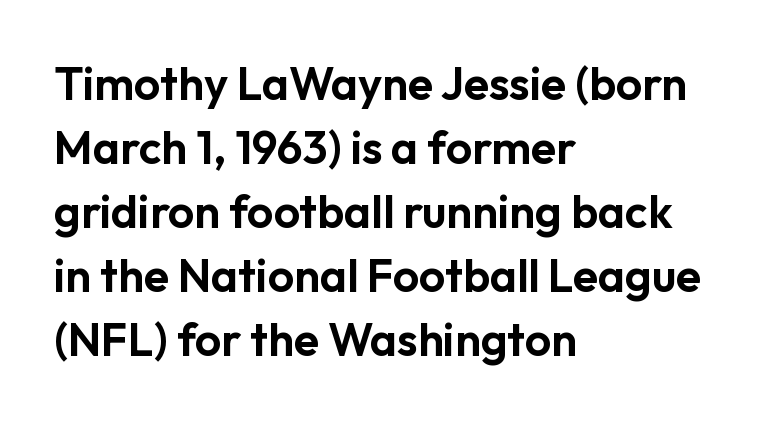
{"serif": "no", "italic": "no", "width": "normal", "stroke_contrast": "low", "x_height": "medium", "monospaced": "no", "underline": "no", "align": "left", "line_spacing": "normal", "line_spacing_ratio": 1.39, "letter_spacing": "normal", "letter_spacing_em": 0.0, "glyph_px": 46}
